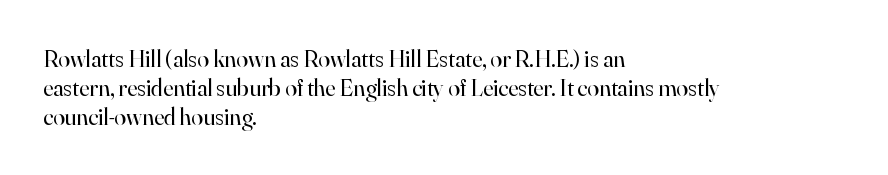
{"italic": "no", "bold": "no", "underline": "no", "align": "left", "line_spacing_ratio": 1.2, "letter_spacing": "normal", "letter_spacing_em": 0.0, "glyph_px": 24}
